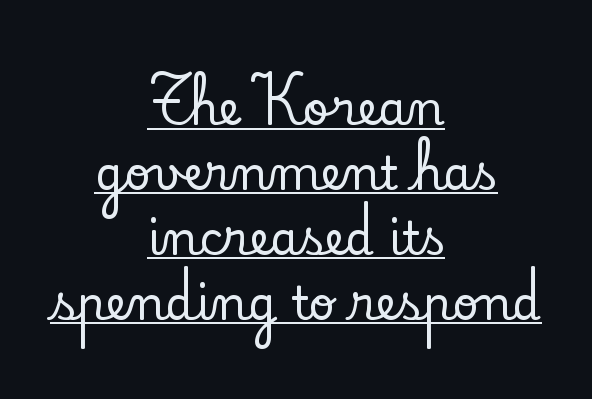
{"serif": "yes", "italic": "no", "width": "normal", "stroke_contrast": "low", "x_height": "small", "monospaced": "no", "underline": "yes", "align": "center", "line_spacing": "normal", "line_spacing_ratio": 1.41, "letter_spacing": "normal", "letter_spacing_em": 0.0, "glyph_px": 46}
